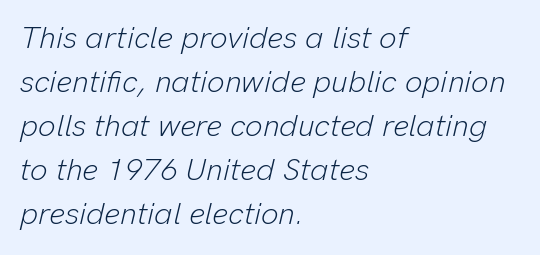
{"italic": "yes", "lean": "right", "slant_degrees": 13, "bold": "no", "weight": "light", "width": "normal", "stroke_contrast": "low", "x_height": "medium", "monospaced": "no", "underline": "no", "align": "left", "line_spacing": "normal", "line_spacing_ratio": 1.42, "letter_spacing": "normal", "letter_spacing_em": 0.0, "glyph_px": 31}
